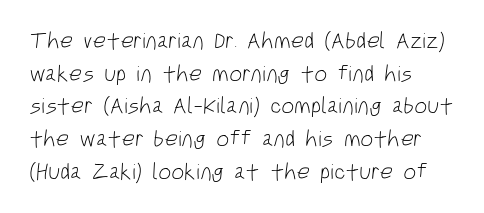
The image shows 23 px text type; set left-aligned, normal line spacing (1.42x), normal letter spacing, not underlined.
